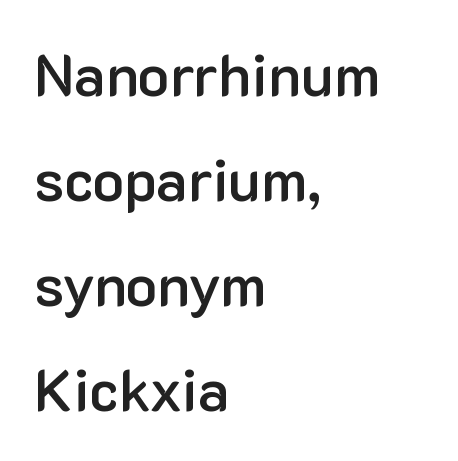
The image shows 59 px semibold sans-serif type, upright; set left-aligned, line spacing 1.78x, normal letter spacing, not underlined; low stroke contrast and a medium x-height.
